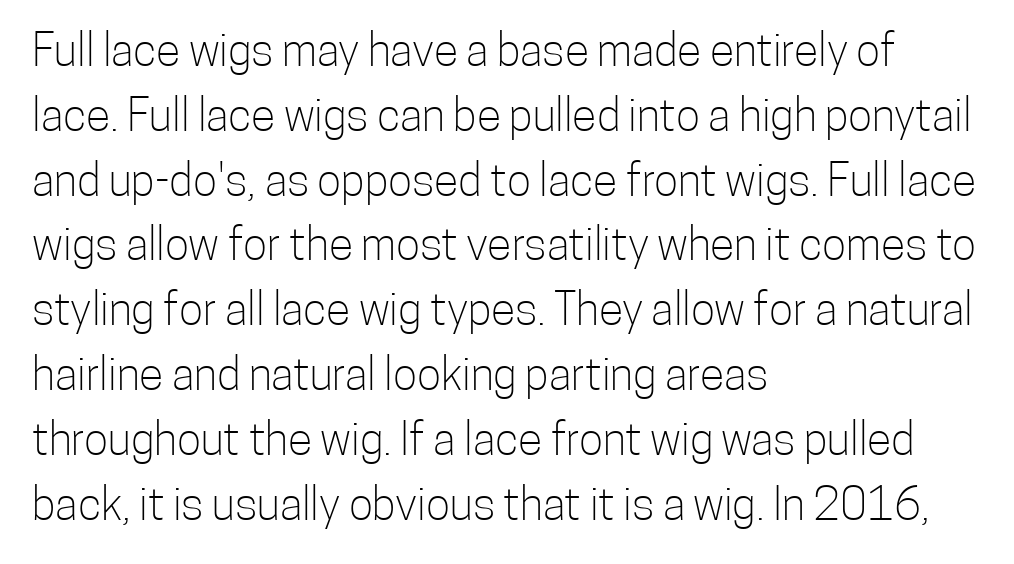
{"serif": "no", "italic": "no", "bold": "no", "weight": "light", "width": "condensed", "stroke_contrast": "low", "x_height": "medium", "monospaced": "no", "underline": "no", "align": "left", "line_spacing": "normal", "line_spacing_ratio": 1.44, "letter_spacing": "normal", "letter_spacing_em": 0.0, "glyph_px": 45}
